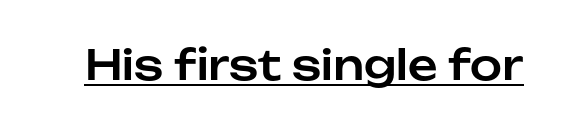
{"serif": "no", "italic": "no", "width": "normal", "stroke_contrast": "low", "x_height": "medium", "monospaced": "no", "underline": "yes", "letter_spacing": "normal", "letter_spacing_em": 0.0, "glyph_px": 41}
